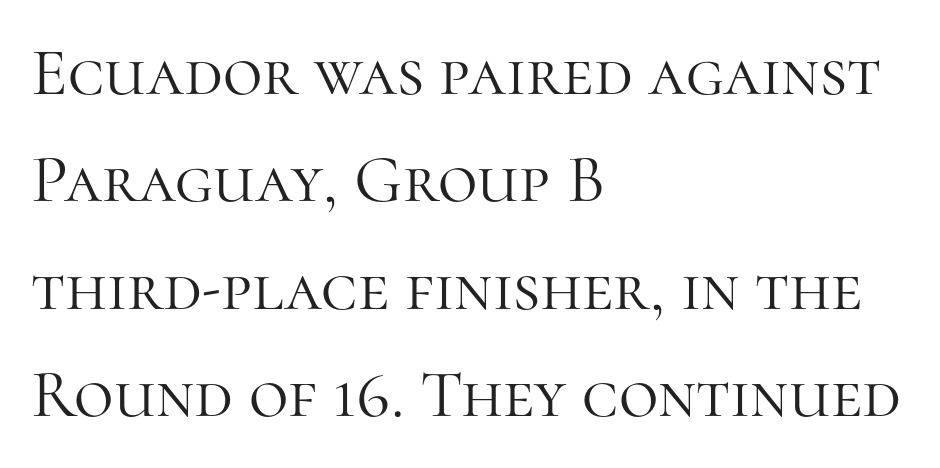
Q: Is the text bold? A: No.
Q: Is the text italic (slanted)? A: No, it is upright.
Q: Is the typeface a serif or a sans-serif typeface? A: Serif.
Q: Is the text underlined? A: No.
Q: How is the paragraph aligned? A: Left-aligned.
Q: Is the spacing between letters normal or unusually wide? A: Normal.
Q: Is the spacing between lines tight, normal or loose? A: Normal.
Q: Width (condensed, normal, or wide)? A: Normal.
Q: Stroke contrast? A: High.
Q: x-height? A: Medium.
Q: Monospaced? A: No.
